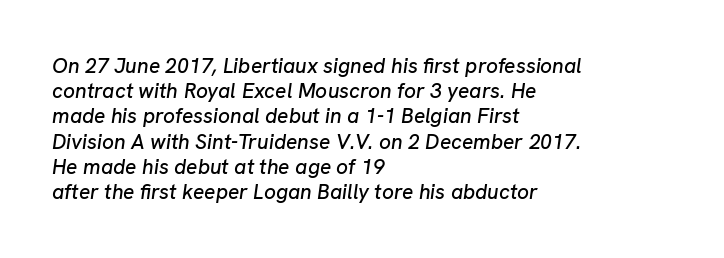
Horizontally, the lines are justified to the leading edge only. Descenders are the only things crossing below the line. Compared with ordinary roman type, these characters are visibly tilted. Nothing unusual about the tracking: characters are spaced as the font intends.
